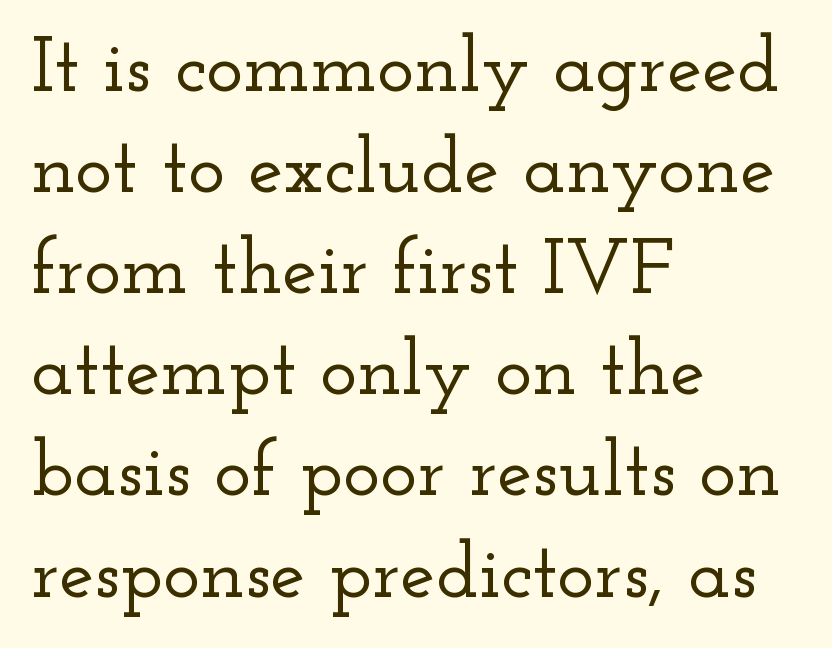
You could call the tracking neutral — neither tight nor loose. Quick note: underline off. Every stem runs plumb, perpendicular to the baseline. Casual observation: everything's shoved over to the left. Check where the strokes stop: tiny serifs finish them off. The letters advance in unequal steps, a hallmark of proportional type.
